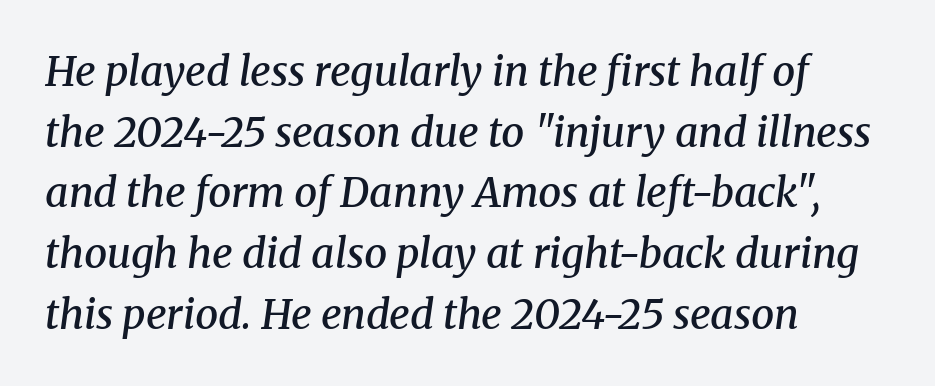
The strokes are fattened partway — semibold, not bold. These lines stack with their left ends in a neat column. Serif or sans? Serif — the stroke terminals have little feet. Compared with ordinary roman type, these characters are visibly tilted. Spacing verdict: proportional, widths tailored to each character. Whoever set this chose a conventional vertical rhythm.
